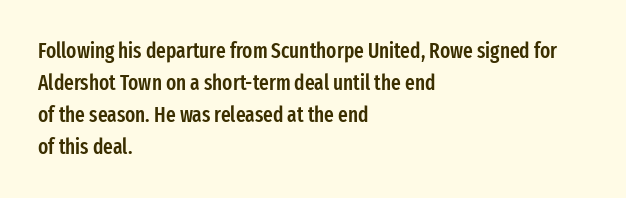
{"italic": "no", "bold": "semi", "underline": "no", "align": "left", "line_spacing": "normal", "line_spacing_ratio": 1.52, "letter_spacing": "normal", "letter_spacing_em": 0.0, "glyph_px": 21}
